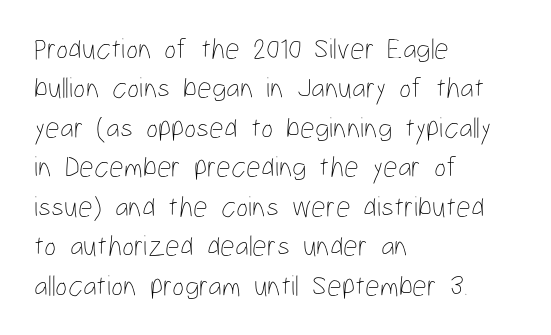
The image shows 29 px thin, condensed type, upright; set left-aligned, normal line spacing (1.36x), normal letter spacing, not underlined; low stroke contrast and a medium x-height.
